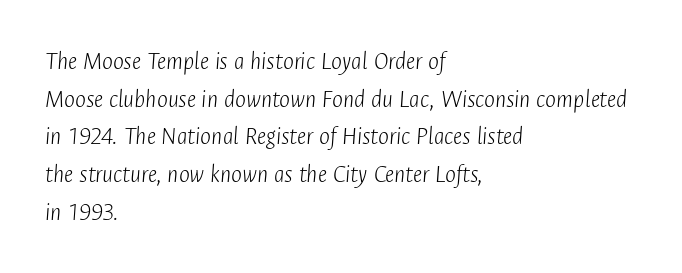
Q: Is the text bold? A: No.
Q: Is the text italic (slanted)? A: Yes, it leans right by about 4 degrees.
Q: Is the text underlined? A: No.
Q: How is the paragraph aligned? A: Left-aligned.
Q: Is the spacing between letters normal or unusually wide? A: Normal.
Q: Is the spacing between lines tight, normal or loose? A: Normal.
